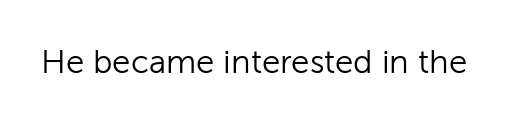
The glyphs in this specimen are sans serif. The cut favours lightness, reaching ordinary text weight at its darkest. Is this a fixed-width face? No — the glyphs have proportional, varying widths. Every stem runs plumb, perpendicular to the baseline. Rule under the text: the space is simply empty.
